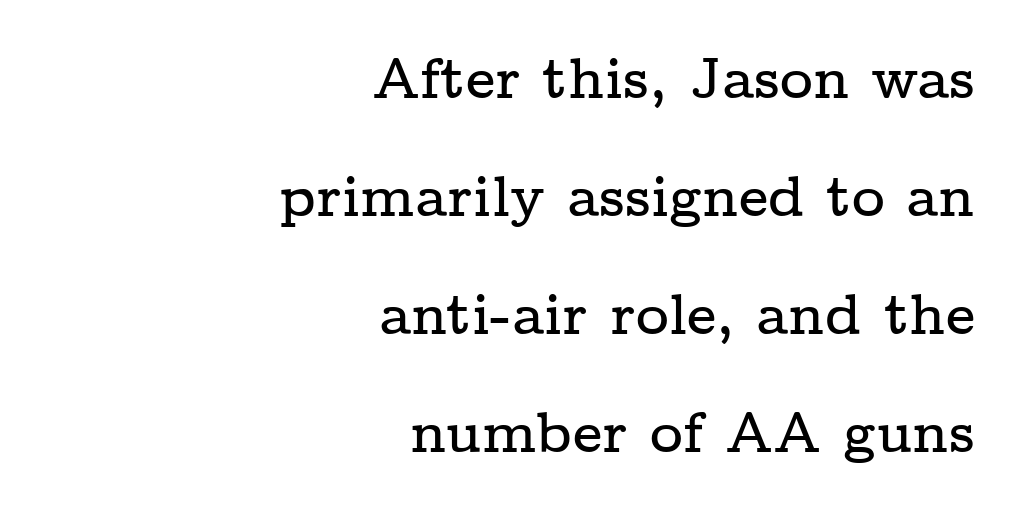
Q: Is the text italic (slanted)? A: No, it is upright.
Q: Is the typeface a serif or a sans-serif typeface? A: Serif.
Q: Is the text underlined? A: No.
Q: How is the paragraph aligned? A: Right-aligned.
Q: Is the spacing between letters normal or unusually wide? A: Normal.
Q: Is the spacing between lines tight, normal or loose? A: Loose.
Q: Width (condensed, normal, or wide)? A: Wide.
Q: Stroke contrast? A: Low.
Q: x-height? A: Medium.
Q: Monospaced? A: No.
